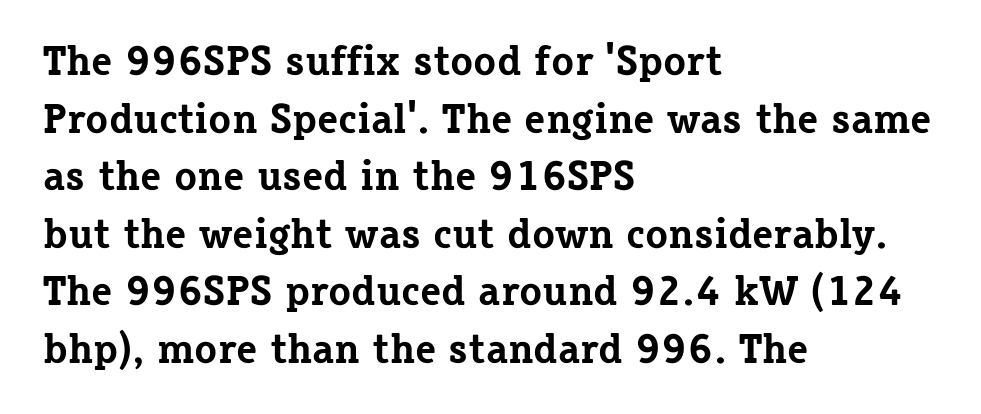
Q: Is the text bold? A: Yes.
Q: Is the text italic (slanted)? A: No, it is upright.
Q: Is the typeface a serif or a sans-serif typeface? A: Serif.
Q: Is the text underlined? A: No.
Q: How is the paragraph aligned? A: Left-aligned.
Q: Is the spacing between letters normal or unusually wide? A: Normal.
Q: Is the spacing between lines tight, normal or loose? A: Normal.
Q: Width (condensed, normal, or wide)? A: Normal.
Q: Stroke contrast? A: Low.
Q: x-height? A: Medium.
Q: Monospaced? A: No.
